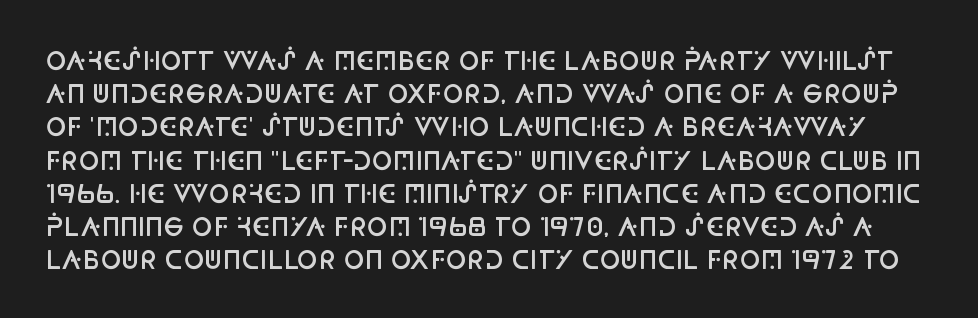
The image shows 25 px text type, upright; set normal line spacing (1.33x), normal letter spacing, not underlined.
